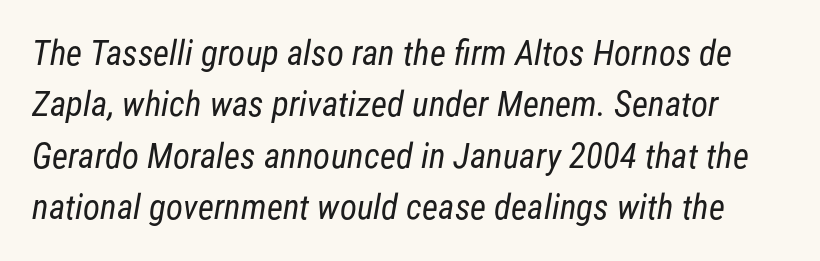
The image shows 35 px regular-weight, condensed sans-serif type; set normal line spacing (1.47x), normal letter spacing, not underlined; low stroke contrast and a medium x-height.
